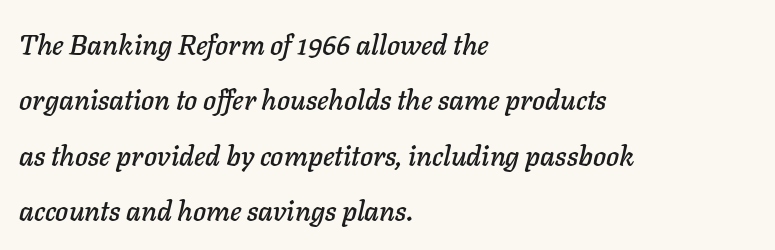
Q: Is the text italic (slanted)? A: Yes, it leans right by about 11 degrees.
Q: Is the text underlined? A: No.
Q: How is the paragraph aligned? A: Left-aligned.
Q: Is the spacing between letters normal or unusually wide? A: Normal.
Q: Is the spacing between lines tight, normal or loose? A: Loose.
Q: Width (condensed, normal, or wide)? A: Normal.
Q: Stroke contrast? A: Low.
Q: x-height? A: Medium.
Q: Monospaced? A: No.
